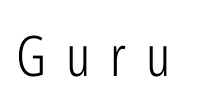
The image shows 56 px light, condensed sans-serif type, upright; set unusually wide letter spacing (+0.36 em), not underlined; low stroke contrast and a medium x-height.
